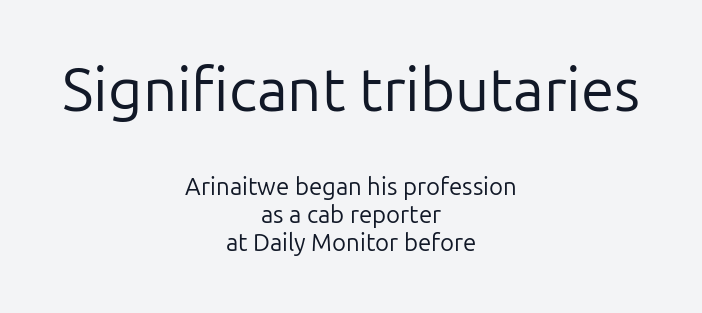
{"serif": "no", "italic": "no", "bold": "no", "weight": "regular", "width": "normal", "stroke_contrast": "low", "x_height": "medium", "monospaced": "no", "underline": "no", "align": "center", "line_spacing_ratio": 1.17, "letter_spacing": "normal", "letter_spacing_em": 0.0, "larger_block": "first", "size_ratio": 2.5, "glyph_px": 60}
